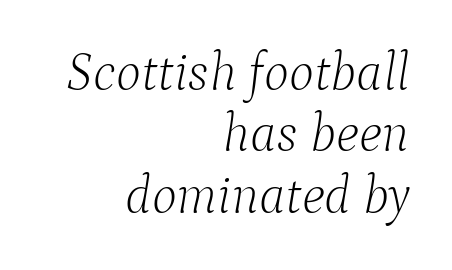
Here the designer chose a conventional face with non-uniform glyph widths. The paragraph has a hard right edge and a soft left edge. Is this a heavy cut? Hardly; it is regular or lighter. The gap between lines stays unmarked. Nobody touched the tracking dial on this one. Is this a sans? No — the strokes have serifs.
